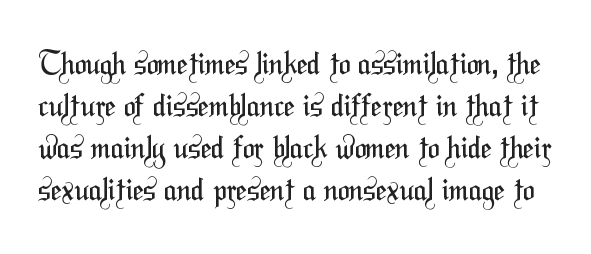
The words here are not underlined. The type is set solid horizontally, with unmodified tracking. Stems here are at most as thick as an everyday book face. The face used here is a sans, in the tradition of grotesques and geometrics. Reading down the column, the eye jumps a familiar distance to each next line.
